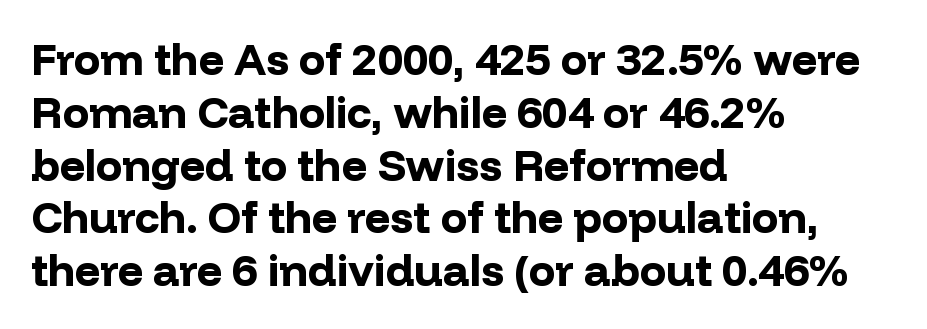
Proportional: the letters do not fall into vertical columns. These lines were composed using upright roman letters. The setting favours the left margin, as ordinary paragraphs usually do. Weight check: bold — yes, fully. Honestly, the letter spacing is just normal — you wouldn't notice it.
